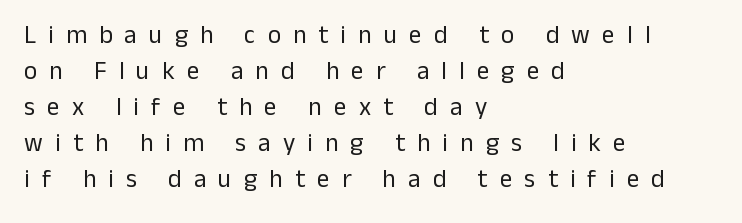
Underline: absent. The font is comparable to plain body text, perhaps lighter. Vertical spacing — default. What stands out about the letter spacing? Its width — letters are far apart.
